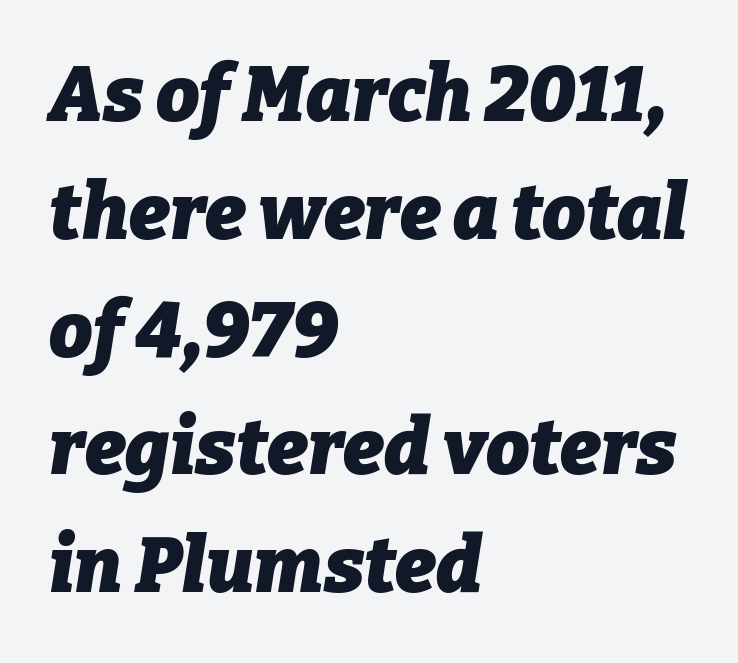
The space beneath each line is pristine and unruled. Compared with typical paragraphs, the rows here are spaced about the same. If you drew a ruler down the left edge, every line would touch it. The font is running at its bold setting. Is this a fixed-width face? No — the glyphs have proportional, varying widths.
